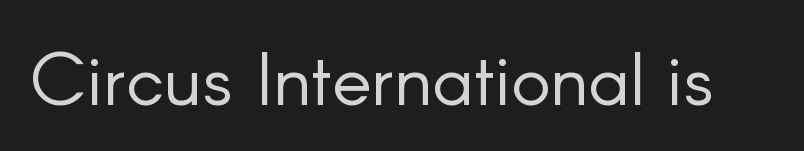
The image shows 74 px light sans-serif type, upright; set normal letter spacing, not underlined; low stroke contrast and a small x-height.
